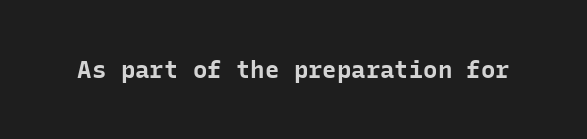
{"italic": "no", "bold": "yes", "underline": "no", "letter_spacing": "normal", "letter_spacing_em": 0.0, "glyph_px": 24}
